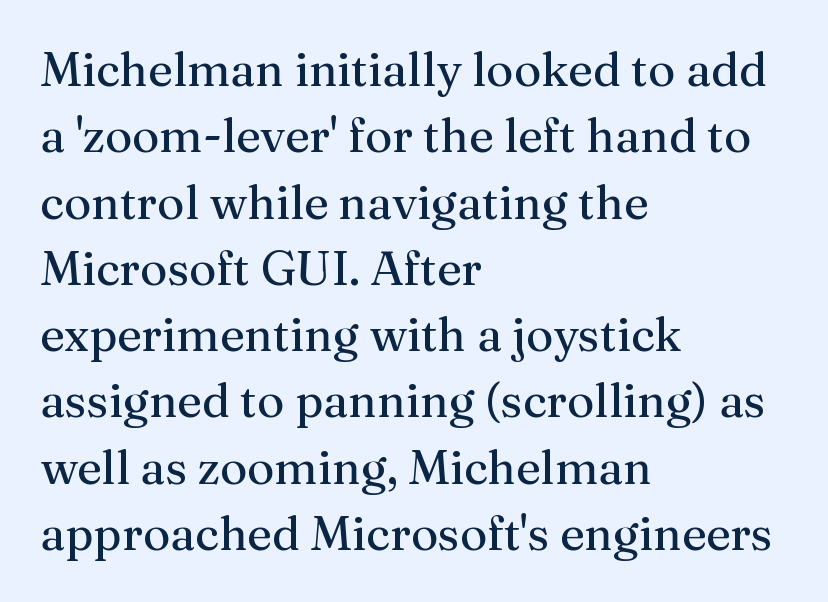
The gaps between neighbouring characters are ordinary and unremarkable. Does the type have serifs? Yes, each stem ends in a small foot. Spacing verdict: proportional, widths tailored to each character. Has an underline been added? It has not.
